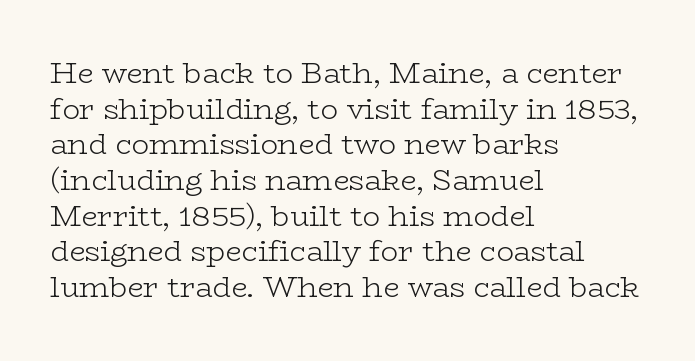
{"serif": "yes", "italic": "no", "bold": "no", "weight": "light", "width": "wide", "stroke_contrast": "low", "x_height": "medium", "monospaced": "no", "underline": "no", "align": "left", "line_spacing_ratio": 1.23, "letter_spacing": "normal", "letter_spacing_em": 0.0, "glyph_px": 29}
